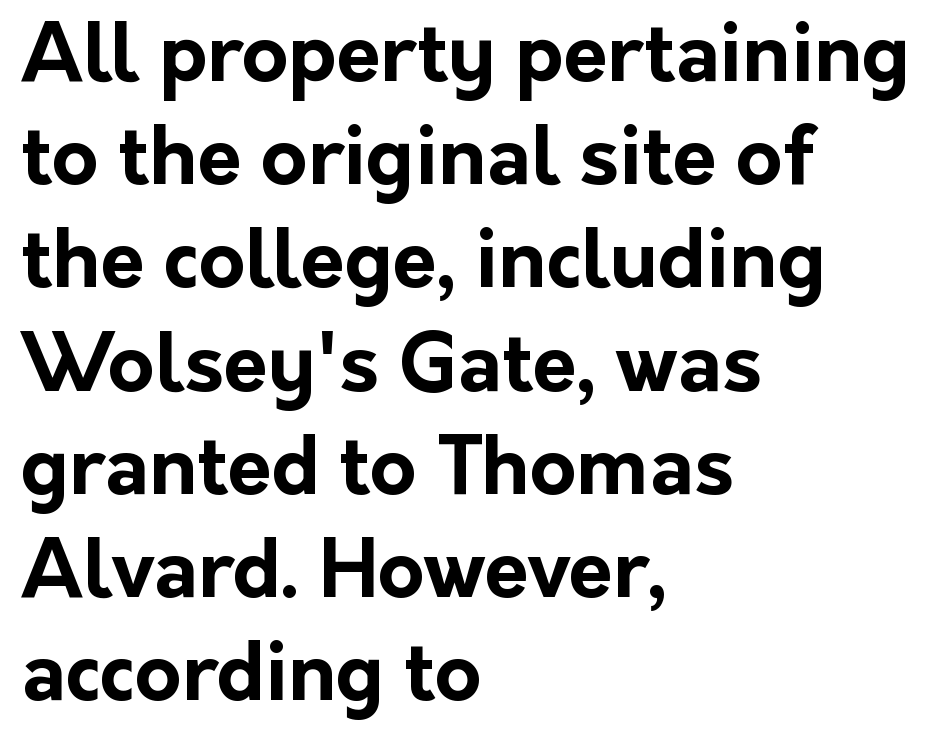
Q: Is the text bold? A: Yes.
Q: Is the text italic (slanted)? A: No, it is upright.
Q: Is the typeface a serif or a sans-serif typeface? A: Sans-serif.
Q: Is the text underlined? A: No.
Q: How is the paragraph aligned? A: Left-aligned.
Q: Is the spacing between letters normal or unusually wide? A: Normal.
Q: Is the spacing between lines tight, normal or loose? A: Normal.
Q: Width (condensed, normal, or wide)? A: Normal.
Q: Stroke contrast? A: Low.
Q: x-height? A: Medium.
Q: Monospaced? A: No.
